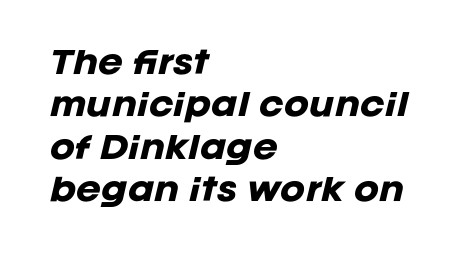
The lines are quadded left. Rows of type keep a routine distance in the vertical direction. Slant detected: the letters are inclined. Lines of text with bare space underneath.
